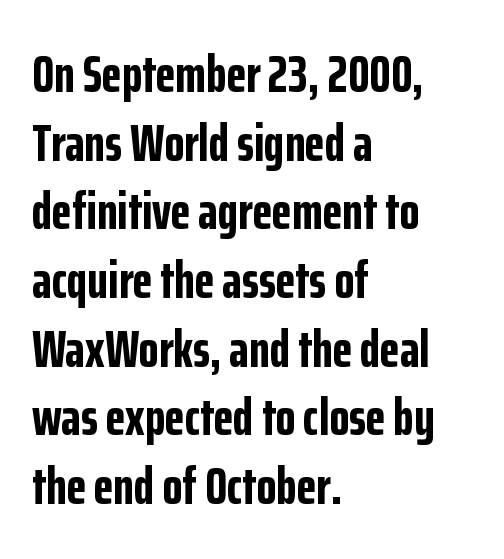
{"serif": "no", "italic": "no", "bold": "yes", "weight": "bold", "width": "condensed", "stroke_contrast": "low", "x_height": "medium", "monospaced": "no", "underline": "no", "align": "left", "line_spacing": "normal", "line_spacing_ratio": 1.32, "letter_spacing": "normal", "letter_spacing_em": 0.0, "glyph_px": 52}
